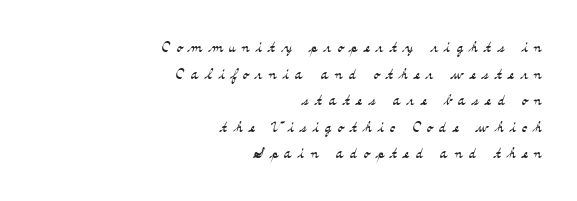
Q: Is the text bold? A: No.
Q: Is the text italic (slanted)? A: Yes.
Q: Is the text underlined? A: No.
Q: How is the paragraph aligned? A: Right-aligned.
Q: Is the spacing between letters normal or unusually wide? A: Unusually wide.
Q: Is the spacing between lines tight, normal or loose? A: Normal.
